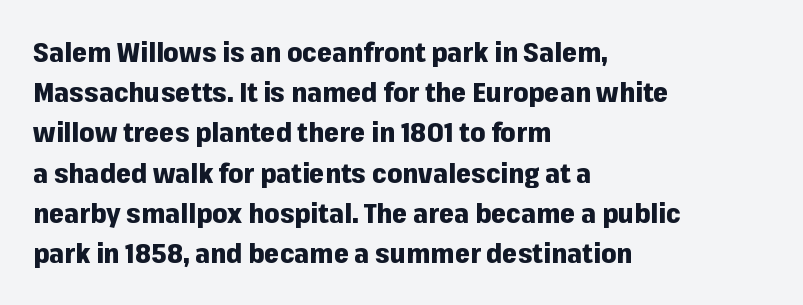
{"italic": "no", "bold": "yes", "underline": "no", "align": "left", "line_spacing": "normal", "line_spacing_ratio": 1.49, "letter_spacing": "normal", "letter_spacing_em": 0.0, "glyph_px": 27}
